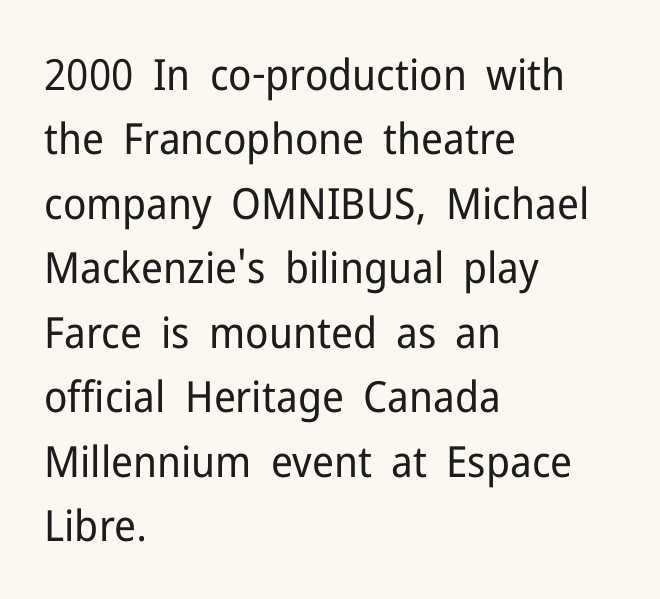
The image shows 43 px regular-weight sans-serif type, upright; set left-aligned, normal line spacing (1.5x), normal letter spacing, not underlined; low stroke contrast and a medium x-height.
